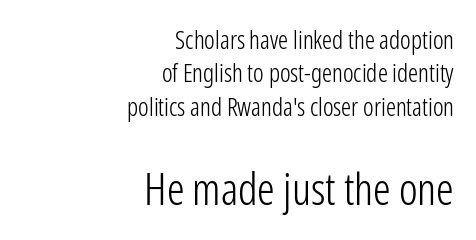
The rendering enlarges the type as you move from the upper chunk to the lower. Characters remain perfectly vertical along every line. No word sits above an underline. Regarding leading, the lines here are spaced in the standard way. Each letter keeps its own natural width here, so spacing adapts to shape. The weight tops out at a normal text grade.
